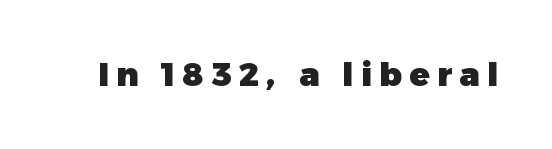
The image shows 33 px heavy sans-serif type, upright; set unusually wide letter spacing (+0.22 em), not underlined; low stroke contrast and a medium x-height.
